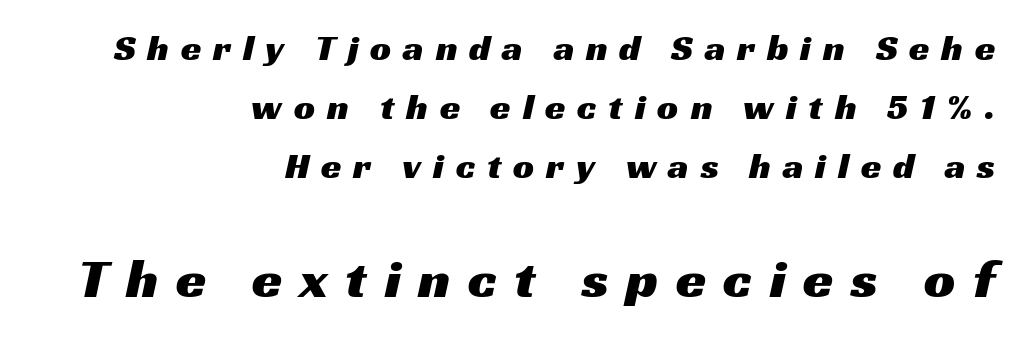
The image shows 55 px wide sans-serif type; set right-aligned, normal line spacing (1.59x), unusually wide letter spacing (+0.32 em), not underlined; the second (bottom) block is 1.49x larger; medium stroke contrast and a medium x-height.
